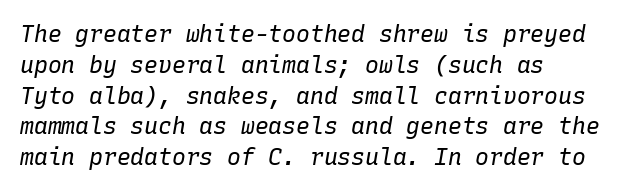
The image shows 23 px text type, italic (leaning right); set left-aligned, normal line spacing (1.34x), normal letter spacing, not underlined.
